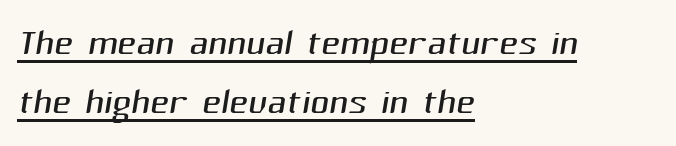
Q: Is the text bold? A: No.
Q: Is the typeface a serif or a sans-serif typeface? A: Sans-serif.
Q: Is the text underlined? A: Yes.
Q: How is the paragraph aligned? A: Left-aligned.
Q: Is the spacing between letters normal or unusually wide? A: Normal.
Q: Is the spacing between lines tight, normal or loose? A: Tight.
Q: Width (condensed, normal, or wide)? A: Normal.
Q: Stroke contrast? A: Medium.
Q: x-height? A: Medium.
Q: Monospaced? A: No.
